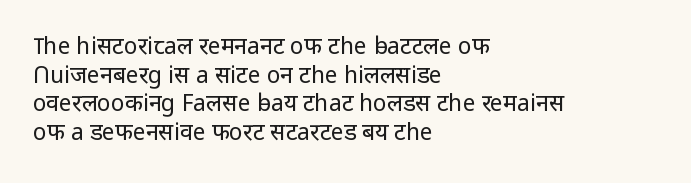
Q: Is the text bold? A: No.
Q: Is the text italic (slanted)? A: No, it is upright.
Q: Is the text underlined? A: No.
Q: How is the paragraph aligned? A: Left-aligned.
Q: Is the spacing between letters normal or unusually wide? A: Normal.
